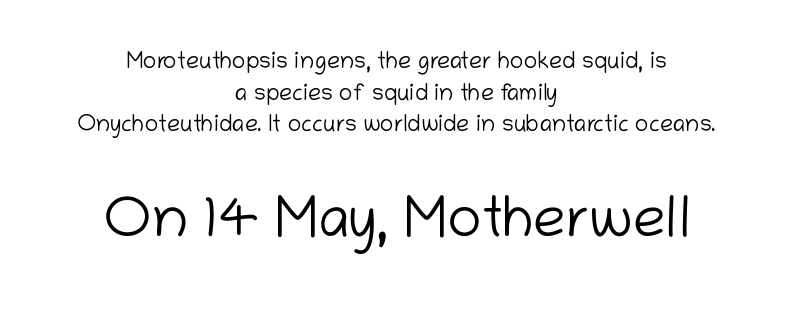
The image shows 58 px light sans-serif type, upright; set centered, normal line spacing (1.38x), normal letter spacing, not underlined; the second (bottom) block is 2.52x larger; low stroke contrast and a medium x-height.
